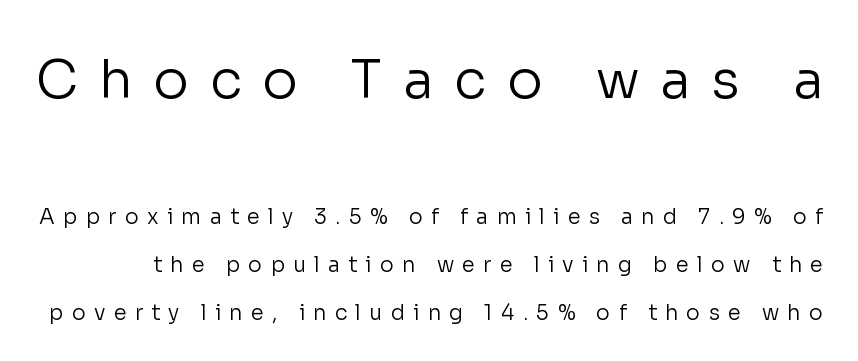
{"serif": "no", "italic": "no", "bold": "no", "weight": "regular", "width": "normal", "stroke_contrast": "low", "x_height": "medium", "monospaced": "no", "underline": "no", "line_spacing": "loose", "line_spacing_ratio": 2.29, "letter_spacing": "wide", "letter_spacing_em": 0.39, "larger_block": "first", "size_ratio": 2.52, "glyph_px": 53}
